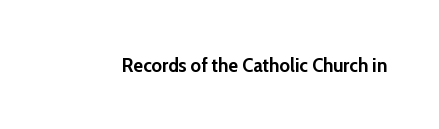
The rendering keeps characters at their native spacing. Underlining? Definitely not there. Nope, not italic — everything's standing straight. Set as a true bold cut, around the 700 mark.
